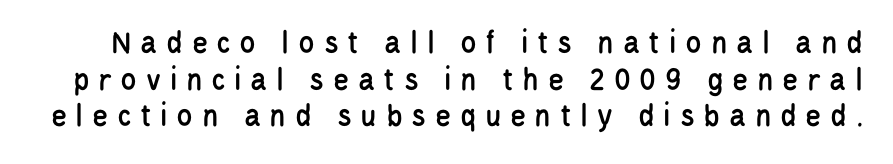
The image shows 33 px condensed sans-serif type, upright; set tight line spacing (1.11x), unusually wide letter spacing (+0.26 em), not underlined; low stroke contrast and a large x-height.
